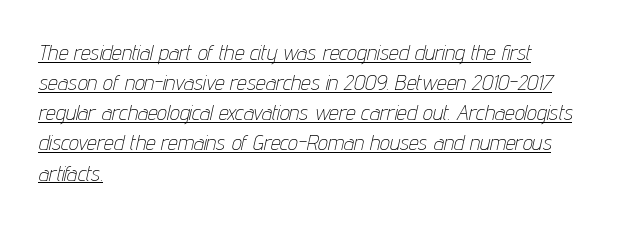
{"italic": "yes", "lean": "right", "slant_degrees": 12, "bold": "no", "underline": "yes", "align": "left", "line_spacing": "normal", "line_spacing_ratio": 1.37, "letter_spacing": "normal", "letter_spacing_em": 0.0, "glyph_px": 22}
